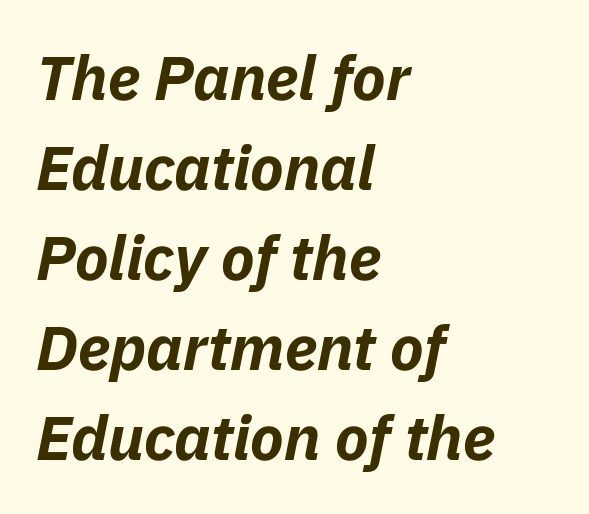
{"italic": "yes", "lean": "right", "slant_degrees": 11, "bold": "yes", "weight": "bold", "width": "normal", "stroke_contrast": "low", "x_height": "medium", "monospaced": "no", "underline": "no", "align": "left", "line_spacing": "normal", "line_spacing_ratio": 1.45, "letter_spacing": "normal", "letter_spacing_em": 0.0, "glyph_px": 62}
